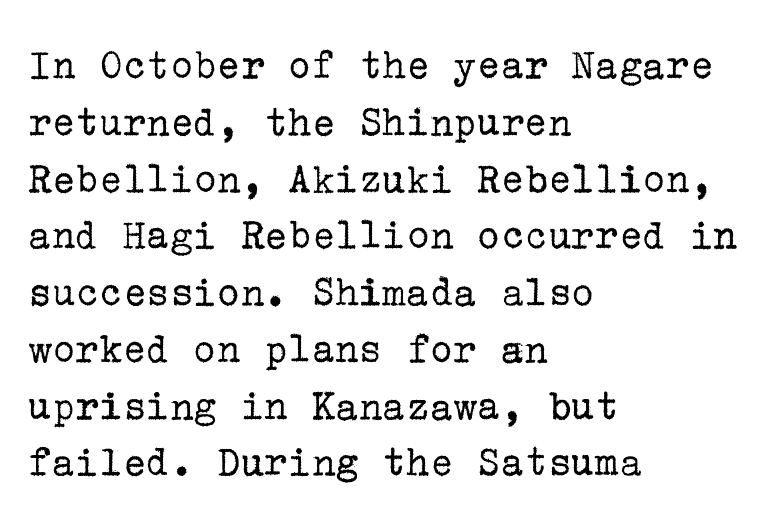
{"serif": "yes", "italic": "no", "bold": "no", "weight": "regular", "width": "normal", "stroke_contrast": "low", "x_height": "medium", "underline": "no", "align": "left", "line_spacing": "normal", "line_spacing_ratio": 1.29, "letter_spacing": "normal", "letter_spacing_em": 0.0, "glyph_px": 44}
